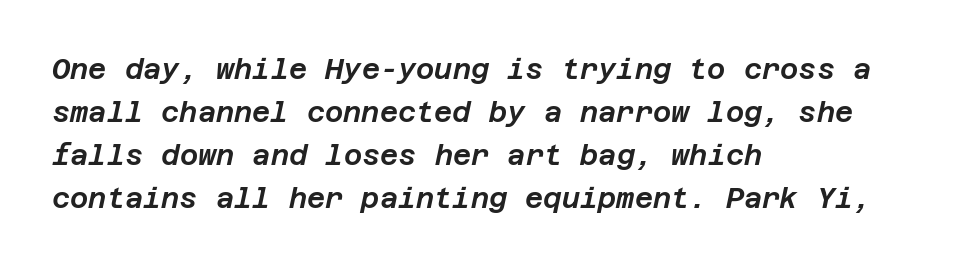
The image shows 28 px text type, italic (leaning right); set left-aligned, normal line spacing (1.53x), normal letter spacing, not underlined; low stroke contrast and a large x-height.
